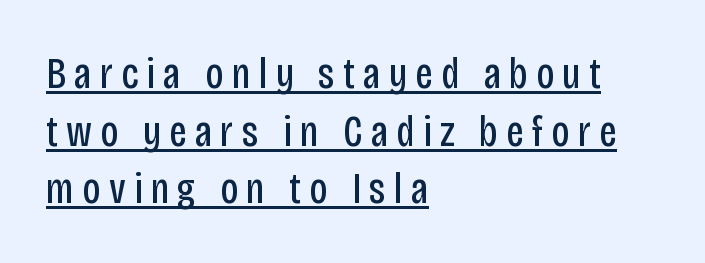
{"serif": "no", "italic": "no", "bold": "no", "weight": "regular", "width": "condensed", "stroke_contrast": "low", "x_height": "large", "monospaced": "no", "underline": "yes", "align": "left", "line_spacing": "normal", "line_spacing_ratio": 1.28, "glyph_px": 45}
